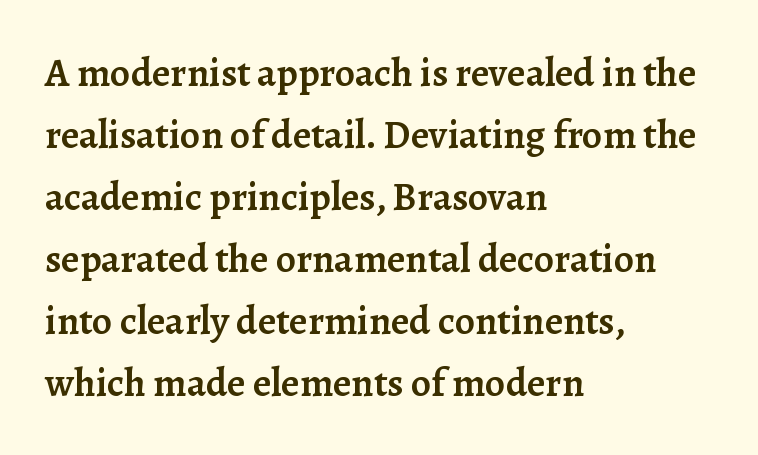
Q: Is the text bold? A: Semi-bold.
Q: Is the text italic (slanted)? A: No, it is upright.
Q: Is the typeface a serif or a sans-serif typeface? A: Serif.
Q: Is the text underlined? A: No.
Q: How is the paragraph aligned? A: Left-aligned.
Q: Is the spacing between letters normal or unusually wide? A: Normal.
Q: Is the spacing between lines tight, normal or loose? A: Normal.
Q: Width (condensed, normal, or wide)? A: Normal.
Q: Stroke contrast? A: Low.
Q: x-height? A: Medium.
Q: Monospaced? A: No.
